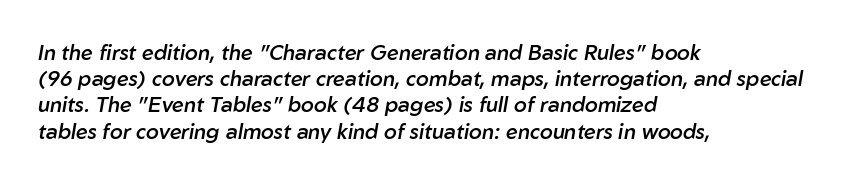
The image shows 21 px text type, italic (leaning right); set left-aligned, normal line spacing (1.25x), normal letter spacing, not underlined.
